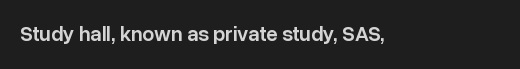
{"italic": "no", "bold": "semi", "underline": "no", "letter_spacing": "normal", "letter_spacing_em": 0.0, "glyph_px": 21}
